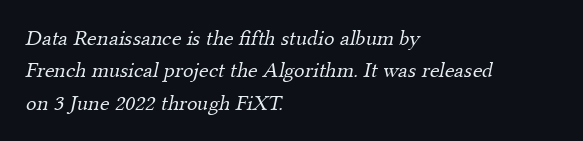
The image shows 22 px text type; set left-aligned, normal line spacing (1.47x), normal letter spacing, not underlined.
